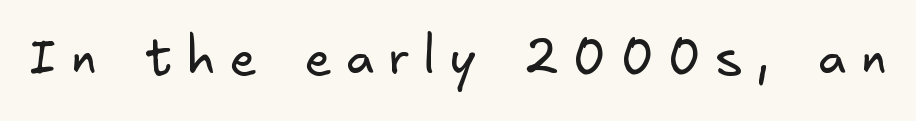
{"serif": "no", "bold": "no", "weight": "regular", "width": "normal", "stroke_contrast": "low", "x_height": "small", "underline": "no", "letter_spacing": "wide", "letter_spacing_em": 0.3, "glyph_px": 49}
